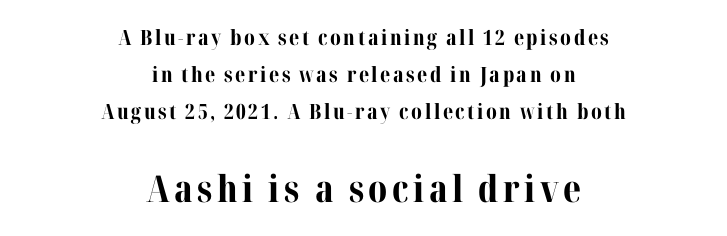
{"serif": "yes", "italic": "no", "bold": "yes", "weight": "bold", "width": "normal", "stroke_contrast": "medium", "x_height": "medium", "monospaced": "no", "underline": "no", "align": "center", "line_spacing_ratio": 1.76, "larger_block": "second", "size_ratio": 1.76, "glyph_px": 37}
